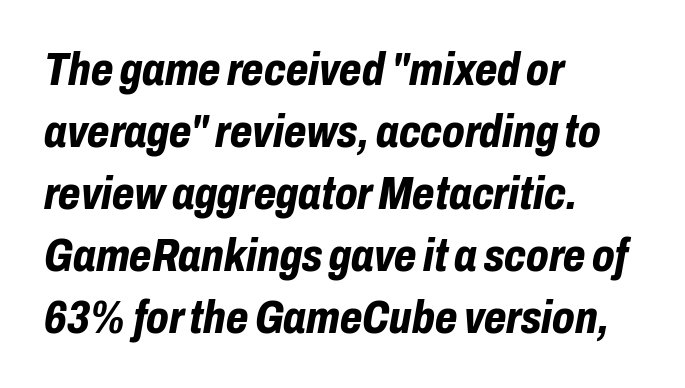
Q: Is the text bold? A: Yes.
Q: Is the text italic (slanted)? A: Yes, it leans right by about 10 degrees.
Q: Is the text underlined? A: No.
Q: How is the paragraph aligned? A: Left-aligned.
Q: Is the spacing between letters normal or unusually wide? A: Normal.
Q: Is the spacing between lines tight, normal or loose? A: Normal.
Q: Width (condensed, normal, or wide)? A: Condensed.
Q: Stroke contrast? A: Low.
Q: x-height? A: Medium.
Q: Monospaced? A: No.
